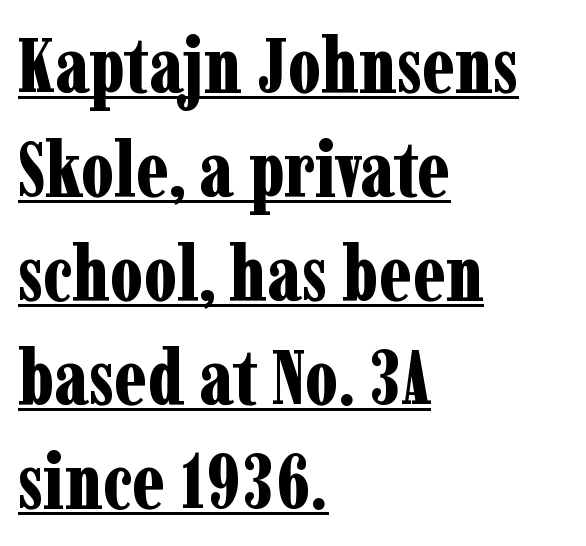
In terms of posture, this sample is upright. The paragraph has a hard left edge and a soft right edge. The face used here has the dense, thick strokes of a bold. Do the characters align in a grid? No, the font is proportional. Yep, those are serifs on the letters.
